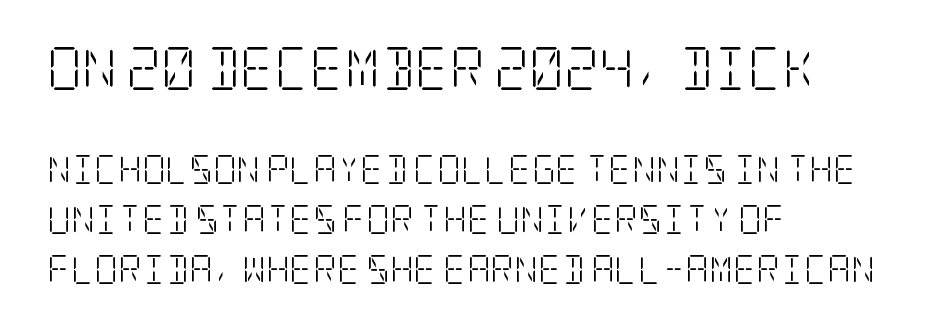
Q: Is the text bold? A: No.
Q: Is the text italic (slanted)? A: No, it is upright.
Q: Is the typeface a serif or a sans-serif typeface? A: Serif.
Q: Is the text underlined? A: No.
Q: How is the paragraph aligned? A: Left-aligned.
Q: Is the spacing between letters normal or unusually wide? A: Normal.
Q: Which block of text is set in a larger size, the first (top) or the second (bottom)? A: The first (top) one.
Q: Width (condensed, normal, or wide)? A: Condensed.
Q: Stroke contrast? A: Low.
Q: x-height? A: Large.
